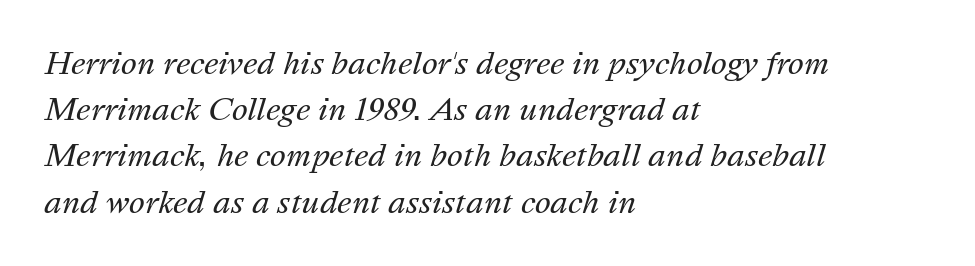
{"italic": "yes", "lean": "right", "slant_degrees": 16, "bold": "no", "weight": "regular", "width": "normal", "stroke_contrast": "medium", "x_height": "medium", "monospaced": "no", "underline": "no", "align": "left", "line_spacing": "normal", "line_spacing_ratio": 1.54, "letter_spacing": "normal", "letter_spacing_em": 0.0, "glyph_px": 30}
